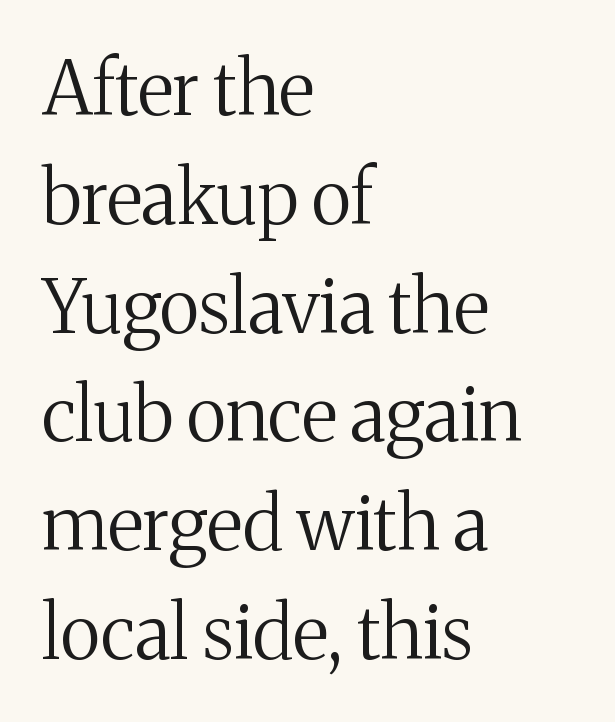
The image shows 74 px regular-weight serif type, upright; set left-aligned, normal line spacing (1.47x), normal letter spacing, not underlined; medium stroke contrast and a medium x-height.
